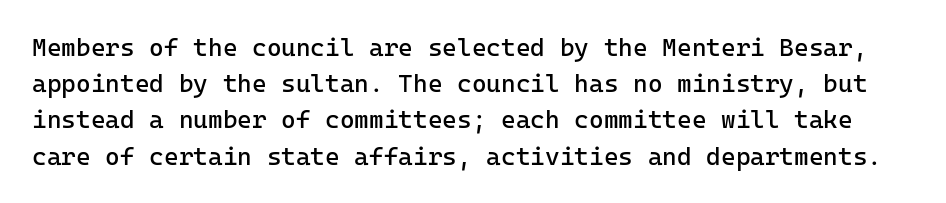
The image shows 25 px text type, upright; set normal line spacing (1.45x), normal letter spacing, not underlined.
